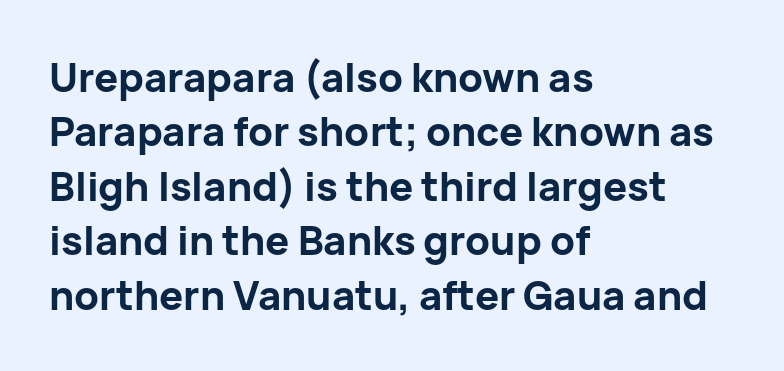
Q: Is the text bold? A: Yes.
Q: Is the text italic (slanted)? A: No, it is upright.
Q: Is the typeface a serif or a sans-serif typeface? A: Sans-serif.
Q: Is the text underlined? A: No.
Q: How is the paragraph aligned? A: Left-aligned.
Q: Is the spacing between letters normal or unusually wide? A: Normal.
Q: Is the spacing between lines tight, normal or loose? A: Normal.
Q: Width (condensed, normal, or wide)? A: Normal.
Q: Stroke contrast? A: Low.
Q: x-height? A: Medium.
Q: Monospaced? A: No.
